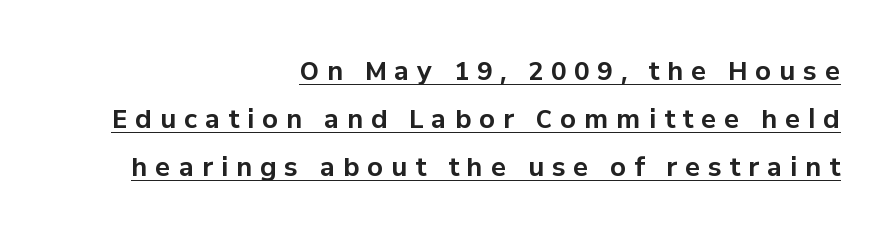
The image shows 25 px bold type, upright; set right-aligned, loose line spacing (1.93x), unusually wide letter spacing (+0.32 em), underlined.
